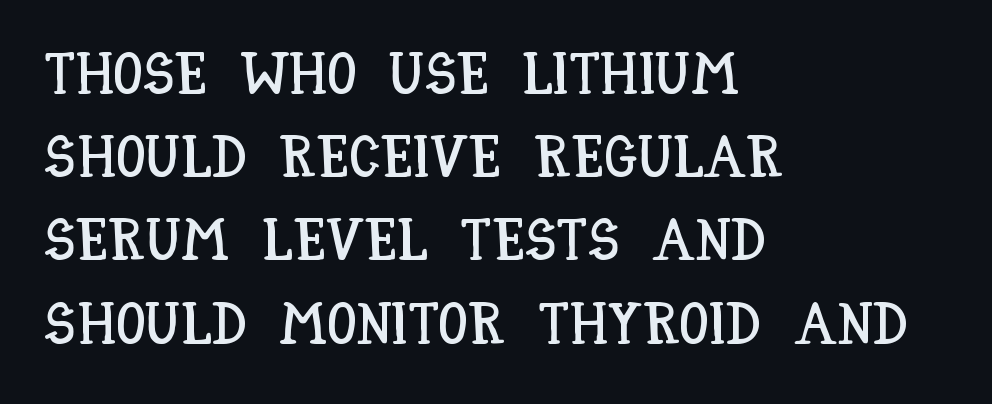
Think of a printed novel: that variable character pitch is what you see here. The rendering uses a moderate line-height, typical for paragraphs. The words here are not underlined. Honestly, the letter spacing is just normal — you wouldn't notice it. Quick note: not italic, upright.
